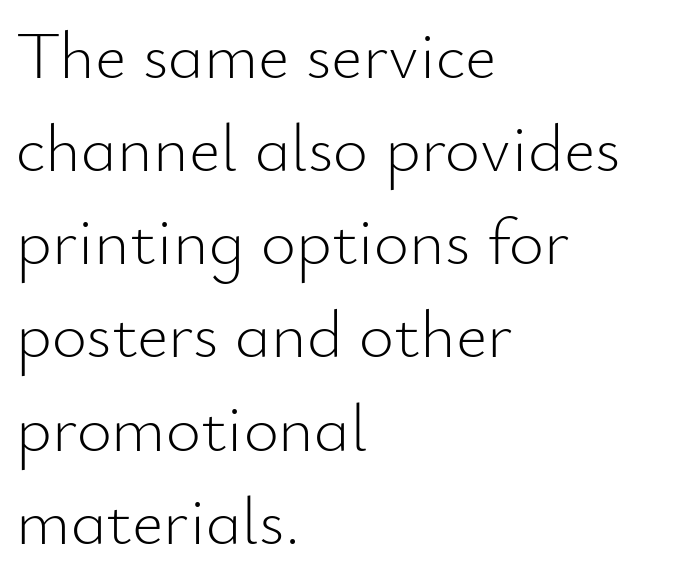
Q: Is the text bold? A: No.
Q: Is the text italic (slanted)? A: No, it is upright.
Q: Is the typeface a serif or a sans-serif typeface? A: Sans-serif.
Q: Is the text underlined? A: No.
Q: How is the paragraph aligned? A: Left-aligned.
Q: Is the spacing between letters normal or unusually wide? A: Normal.
Q: Is the spacing between lines tight, normal or loose? A: Normal.
Q: Width (condensed, normal, or wide)? A: Normal.
Q: Stroke contrast? A: Low.
Q: x-height? A: Small.
Q: Monospaced? A: No.
